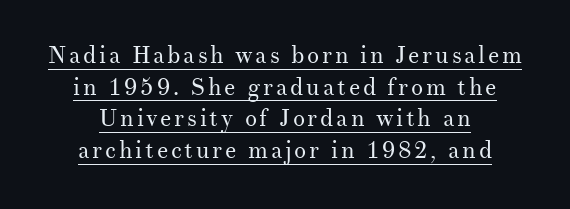
Vertically, the passage feels balanced, rows spaced as you'd expect. This is not heavy type; no bold has been used. A roman cut, with each character standing at attention. Glance below the letters and you will spot a drawn line.
